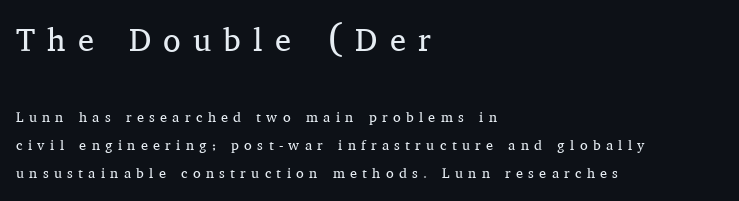
Glance below the letters and you will spot only blank space. The type sits square on the baseline with zero lean. The block of text is sparse from top to bottom, with ample space between rows. Tracking here is generous; glyphs stand well apart from one another.
